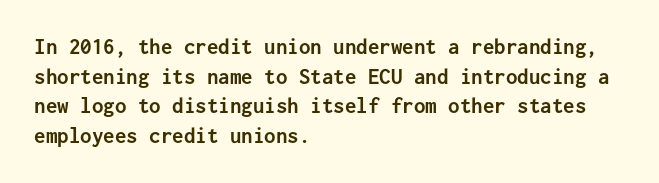
The image shows 23 px bold type, upright; set left-aligned, normal line spacing (1.29x), normal letter spacing, not underlined.
